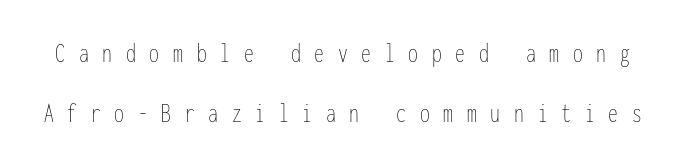
{"italic": "no", "bold": "no", "weight": "thin", "width": "condensed", "stroke_contrast": "low", "x_height": "medium", "monospaced": "yes", "underline": "no", "line_spacing": "loose", "line_spacing_ratio": 2.14, "letter_spacing": "wide", "letter_spacing_em": 0.49, "glyph_px": 28}
